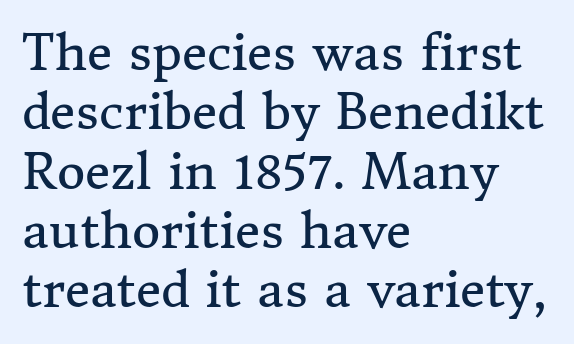
Line beginnings align vertically; line endings do not. The designer went with a serif here, giving each stem small feet. The face looks like a standard text weight, possibly lighter. Observe the ordinary spacing: letters are neighbours, not strangers.
